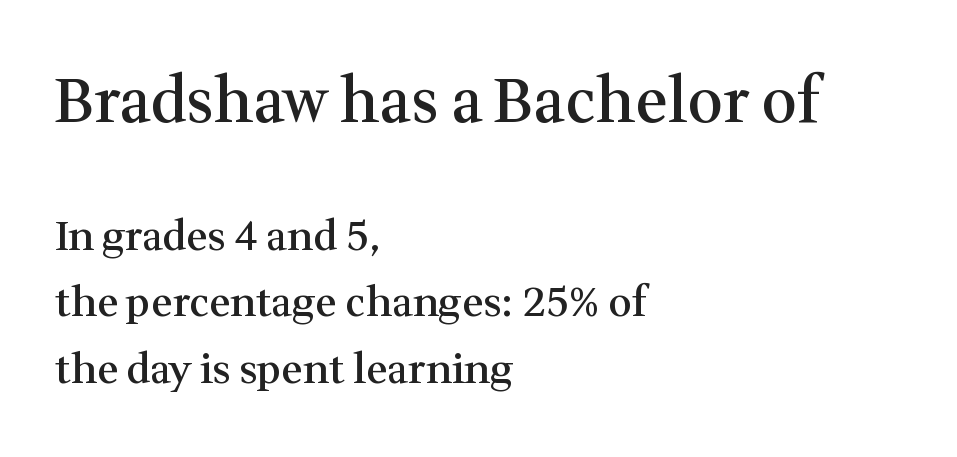
{"serif": "yes", "italic": "no", "bold": "semi", "weight": "semibold", "width": "normal", "stroke_contrast": "medium", "x_height": "medium", "monospaced": "no", "underline": "no", "align": "left", "line_spacing": "normal", "line_spacing_ratio": 1.63, "letter_spacing": "normal", "letter_spacing_em": 0.0, "larger_block": "first", "size_ratio": 1.51, "glyph_px": 62}
